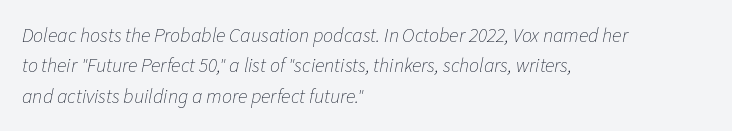
Rule under the text: the space is simply empty. Nothing heavy about these letters — not bold at all. The rag falls on the right side of this text block. You could call the tracking neutral — neither tight nor loose. Honestly, the row spacing looks completely unremarkable. Is the type slanted? Yes — the strokes lean at a clear angle.
